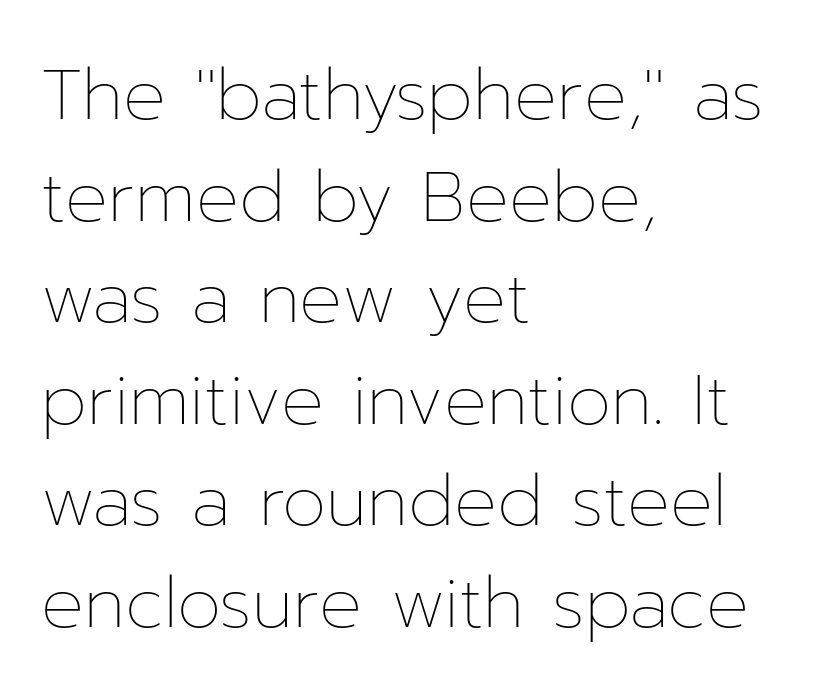
Q: Is the text bold? A: No.
Q: Is the text italic (slanted)? A: No, it is upright.
Q: Is the text underlined? A: No.
Q: How is the paragraph aligned? A: Left-aligned.
Q: Is the spacing between letters normal or unusually wide? A: Normal.
Q: Is the spacing between lines tight, normal or loose? A: Normal.
Q: Width (condensed, normal, or wide)? A: Normal.
Q: Stroke contrast? A: Low.
Q: x-height? A: Medium.
Q: Monospaced? A: No.
